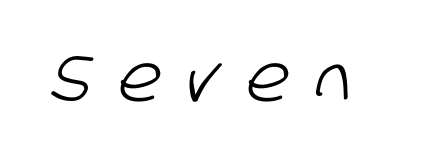
{"serif": "no", "width": "condensed", "stroke_contrast": "low", "x_height": "large", "monospaced": "no", "underline": "no", "letter_spacing": "wide", "letter_spacing_em": 0.43, "glyph_px": 65}
